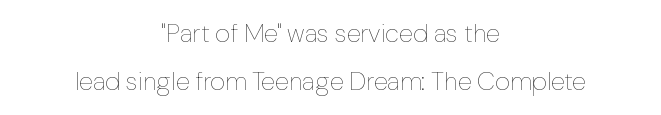
Unmarked baselines from the first word to the last. The letters stand upright; this is a roman face. Neither beginnings nor endings align; midpoints do. There is no visible air inserted between adjacent glyphs. The weight tops out at a normal text grade.
